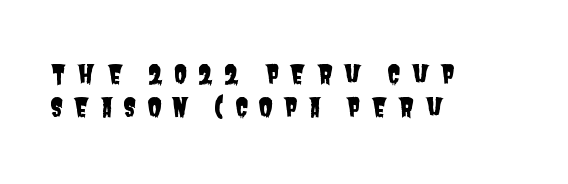
{"underline": "no", "align": "left", "line_spacing": "normal", "line_spacing_ratio": 1.26, "letter_spacing": "wide", "letter_spacing_em": 0.41, "glyph_px": 26}
